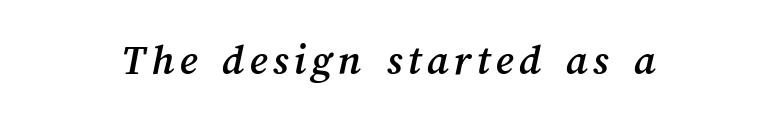
Q: Is the text underlined? A: No.
Q: Width (condensed, normal, or wide)? A: Normal.
Q: Stroke contrast? A: Medium.
Q: x-height? A: Medium.
Q: Monospaced? A: No.
